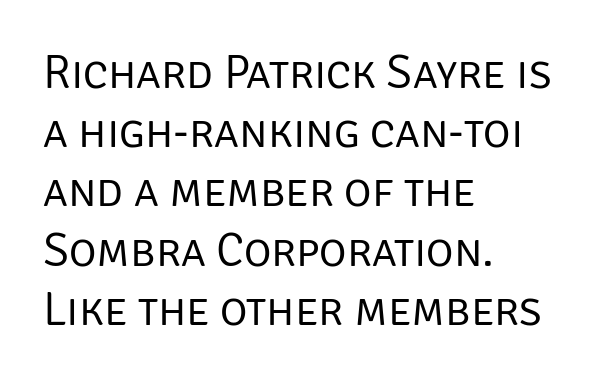
Unbolded letterforms with no extra heft. Evenly set lines give the paragraph a standard silhouette. A clean baseline with only descenders dipping below it. No extra tracking has been applied to these lines.
